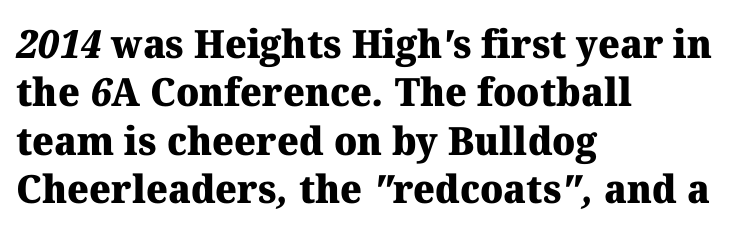
Default kerning and tracking; the words read as compact shapes. Each letter keeps its own natural width here, so spacing adapts to shape. Type without underlining. Casual observation: everything's shoved over to the left. Compared with an ordinary text face, these strokes are far heavier — a full bold. This is serif lettering, the kind often seen in printed books.
